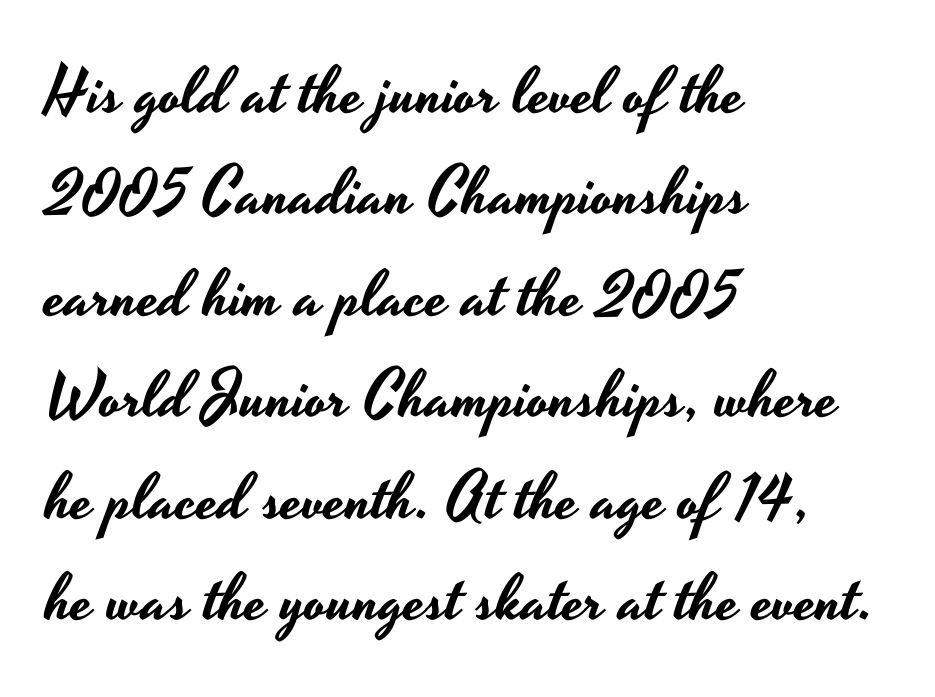
Bare-footed words on every line. Look at the bottom of the vertical strokes: they stop flat, with no serifs. Regular leading. Character widths vary here, with narrow letters taking less room than wide ones. The paragraph shown leans on its left margin.
